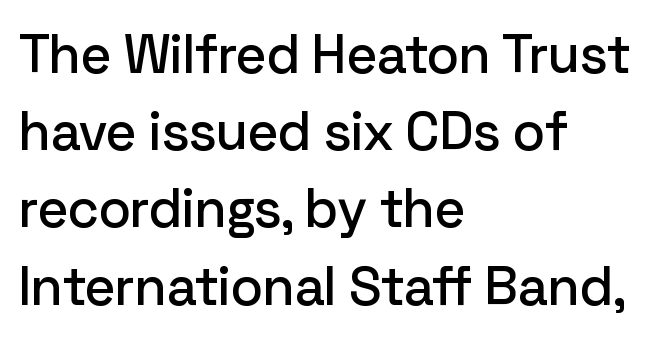
Stroke terminals: plain, sans-serif. Rendered with straight, roman letterforms. The passage shown is typed in a proportional face where columns would drift. Evenly set lines give the paragraph a standard silhouette. Caption: standard tracking, unaltered.
